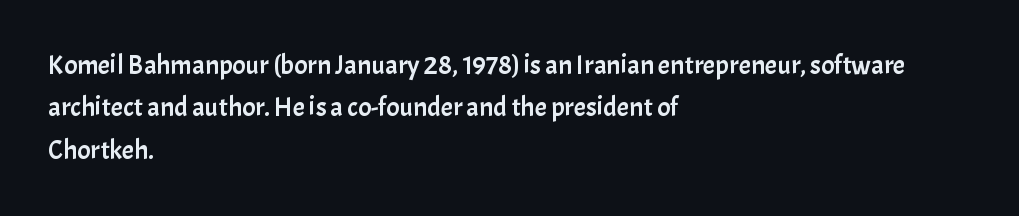
The image shows 27 px text type, upright; set left-aligned, normal line spacing (1.57x), normal letter spacing, not underlined.
